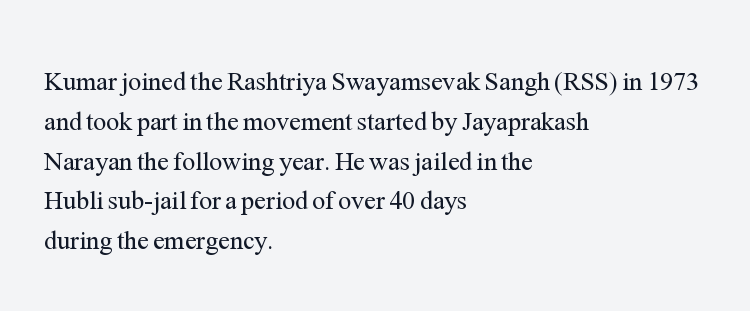
Nobody touched the tracking dial on this one. Line starts are locked; line ends wander. The block of text has a typical density, with ordinary space between rows. The glyphs are unaccompanied by any horizontal stroke below them. Notice how the stems are strictly vertical — no italics here. These glyphs show unthickened strokes, regular width or finer.
